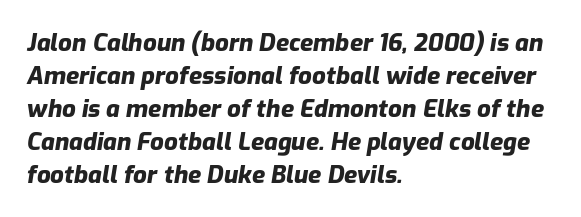
The image shows 24 px bold type, italic (leaning right); set left-aligned, normal line spacing (1.37x), normal letter spacing, not underlined.
